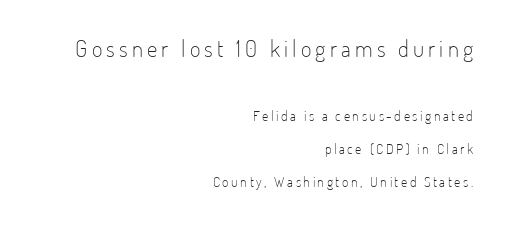
The image shows 23 px text type, upright; set right-aligned, loose line spacing (2.37x), not underlined; the first (top) block is 1.64x larger.
